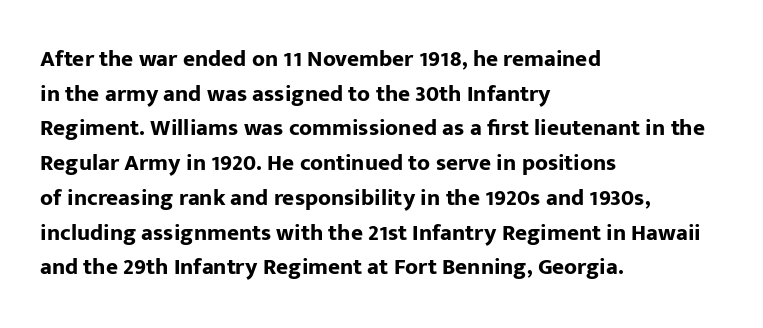
The image shows 23 px bold type, upright; set left-aligned, normal line spacing (1.51x), normal letter spacing, not underlined.
